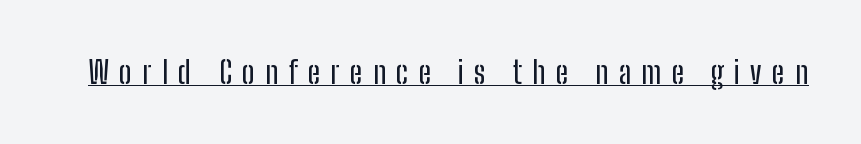
The image shows 31 px condensed sans-serif type, upright; set unusually wide letter spacing (+0.33 em), underlined; low stroke contrast and a medium x-height.
